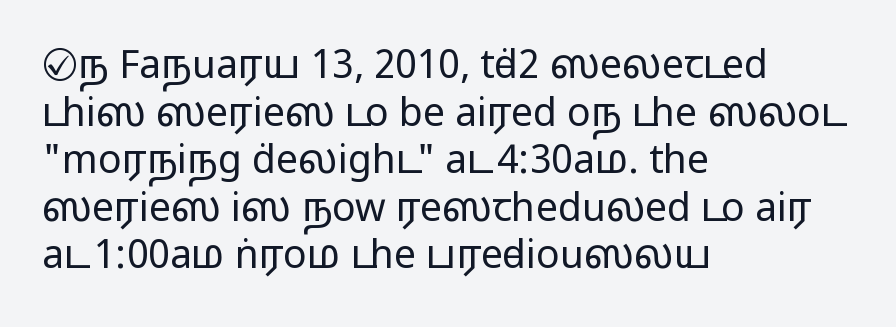
Q: Is the text bold? A: No.
Q: Is the text italic (slanted)? A: No, it is upright.
Q: Is the typeface a serif or a sans-serif typeface? A: Sans-serif.
Q: Is the text underlined? A: No.
Q: How is the paragraph aligned? A: Left-aligned.
Q: Is the spacing between letters normal or unusually wide? A: Normal.
Q: Width (condensed, normal, or wide)? A: Wide.
Q: Stroke contrast? A: Low.
Q: x-height? A: Medium.
Q: Monospaced? A: No.
